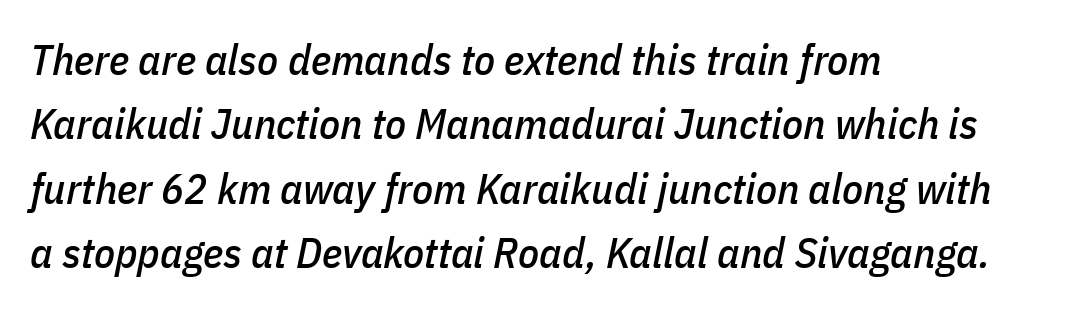
In terms of posture, this sample is oblique. Proportional: the letters do not fall into vertical columns. If you drew a ruler down the left edge, every line would touch it. What's the leading like? Ordinary, nothing unusual. Between one letter and the next there's only the usual sliver of space.
